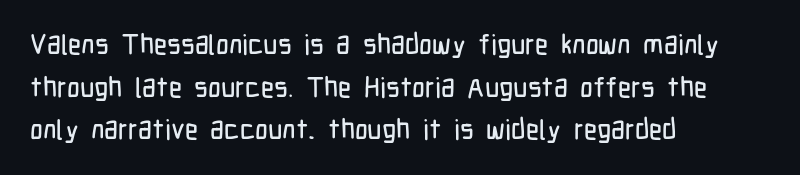
Q: Is the text italic (slanted)? A: No, it is upright.
Q: Is the typeface a serif or a sans-serif typeface? A: Sans-serif.
Q: Is the text underlined? A: No.
Q: How is the paragraph aligned? A: Left-aligned.
Q: Is the spacing between letters normal or unusually wide? A: Normal.
Q: Is the spacing between lines tight, normal or loose? A: Normal.
Q: Width (condensed, normal, or wide)? A: Condensed.
Q: Stroke contrast? A: Low.
Q: x-height? A: Medium.
Q: Monospaced? A: No.
